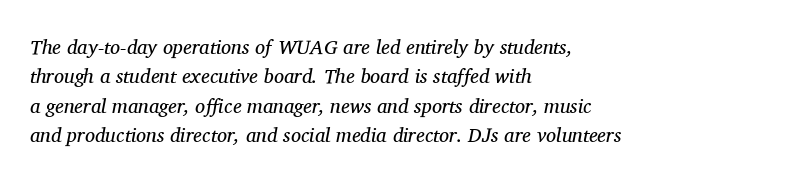
Q: Is the text bold? A: No.
Q: Is the text italic (slanted)? A: Yes, it leans right by about 11 degrees.
Q: Is the text underlined? A: No.
Q: How is the paragraph aligned? A: Left-aligned.
Q: Is the spacing between letters normal or unusually wide? A: Normal.
Q: Is the spacing between lines tight, normal or loose? A: Normal.
